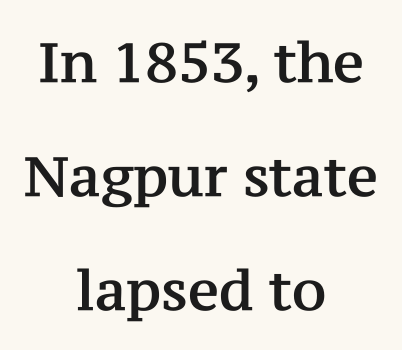
{"serif": "yes", "italic": "no", "width": "normal", "stroke_contrast": "medium", "x_height": "medium", "monospaced": "no", "underline": "no", "align": "center", "line_spacing": "loose", "line_spacing_ratio": 2.07, "letter_spacing": "normal", "letter_spacing_em": 0.0, "glyph_px": 55}
